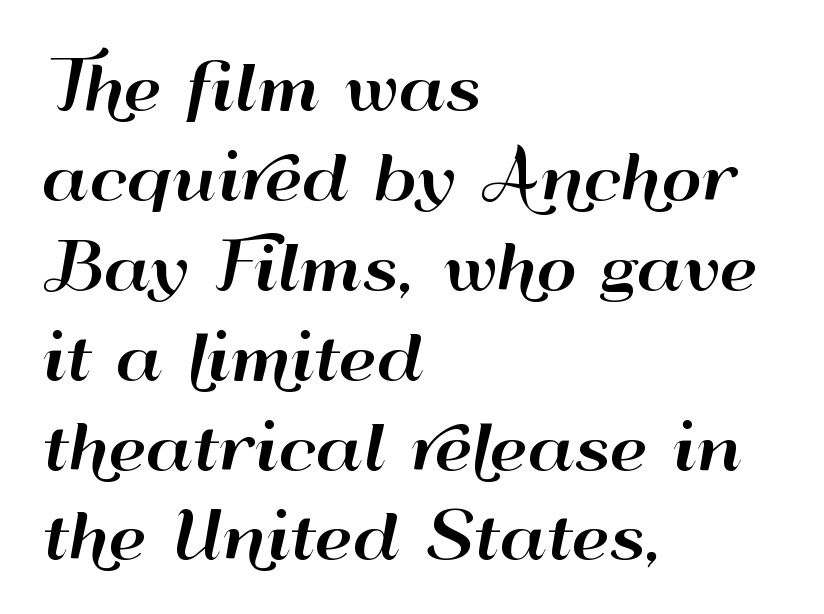
Q: Is the text italic (slanted)? A: Yes.
Q: Is the typeface a serif or a sans-serif typeface? A: Sans-serif.
Q: Is the text underlined? A: No.
Q: How is the paragraph aligned? A: Left-aligned.
Q: Is the spacing between letters normal or unusually wide? A: Normal.
Q: Is the spacing between lines tight, normal or loose? A: Normal.
Q: Width (condensed, normal, or wide)? A: Wide.
Q: Stroke contrast? A: High.
Q: x-height? A: Small.
Q: Monospaced? A: No.
